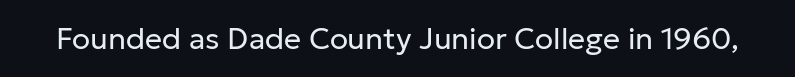
The image shows 30 px regular-weight sans-serif type, upright; set normal letter spacing, not underlined; low stroke contrast and a medium x-height.
